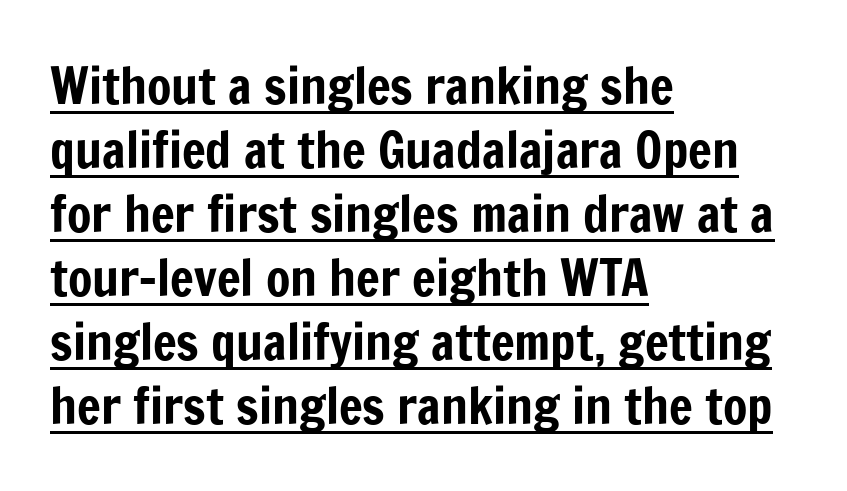
The image shows 50 px condensed sans-serif type, upright; set left-aligned, normal line spacing (1.28x), normal letter spacing, underlined; low stroke contrast and a medium x-height.
